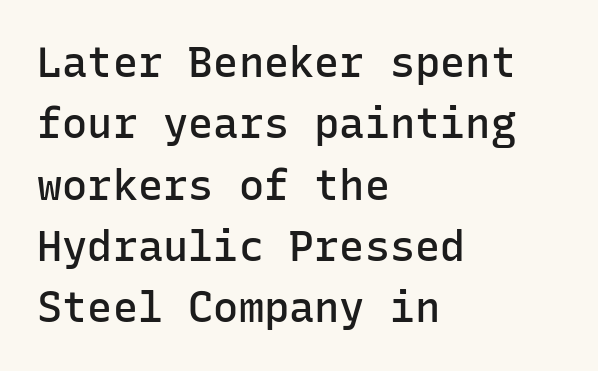
Q: Is the text bold? A: Semi-bold.
Q: Is the text italic (slanted)? A: No, it is upright.
Q: Is the typeface a serif or a sans-serif typeface? A: Sans-serif.
Q: Is the text underlined? A: No.
Q: How is the paragraph aligned? A: Left-aligned.
Q: Is the spacing between letters normal or unusually wide? A: Normal.
Q: Is the spacing between lines tight, normal or loose? A: Normal.
Q: Width (condensed, normal, or wide)? A: Normal.
Q: Stroke contrast? A: Low.
Q: x-height? A: Medium.
Q: Monospaced? A: Yes.
